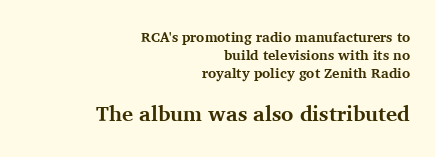
Q: Is the text bold? A: Yes.
Q: Is the text italic (slanted)? A: No, it is upright.
Q: Is the text underlined? A: No.
Q: How is the paragraph aligned? A: Right-aligned.
Q: Is the spacing between letters normal or unusually wide? A: Normal.
Q: Is the spacing between lines tight, normal or loose? A: Normal.
Q: Which block of text is set in a larger size, the first (top) or the second (bottom)? A: The second (bottom) one.
